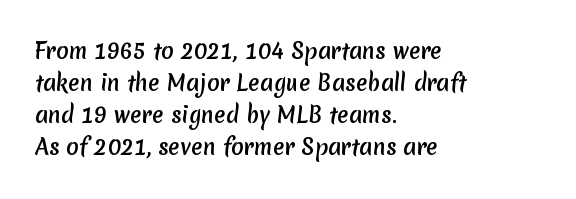
{"underline": "no", "align": "left", "line_spacing": "normal", "line_spacing_ratio": 1.53, "letter_spacing": "normal", "letter_spacing_em": 0.0, "glyph_px": 21}
